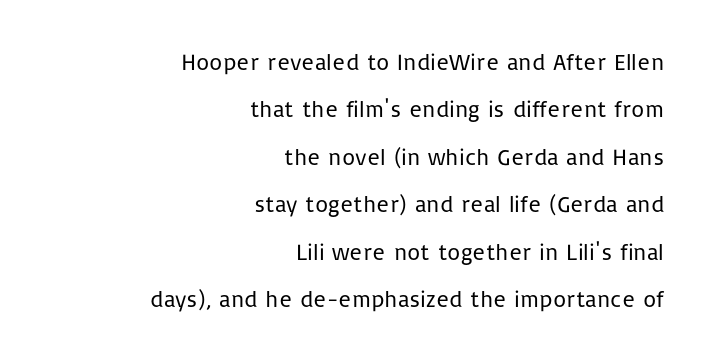
Posture: straight, roman, zero tilt. No extra tracking has been applied to these lines. The font sits on the lighter half of the weight spectrum, regular included. A typesetter would call this leading open, well beyond the default. Bare-footed words on every line. Each line ends at the same right margin while the left side varies.
